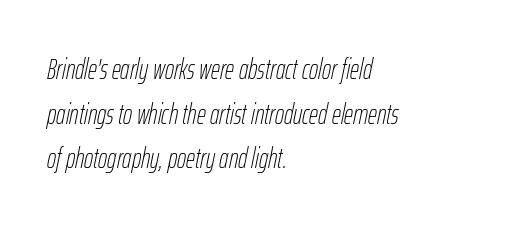
{"italic": "yes", "lean": "right", "slant_degrees": 12, "bold": "no", "weight": "thin", "width": "condensed", "stroke_contrast": "low", "x_height": "medium", "monospaced": "no", "underline": "no", "align": "left", "line_spacing": "normal", "line_spacing_ratio": 1.59, "letter_spacing": "normal", "letter_spacing_em": 0.0, "glyph_px": 28}
